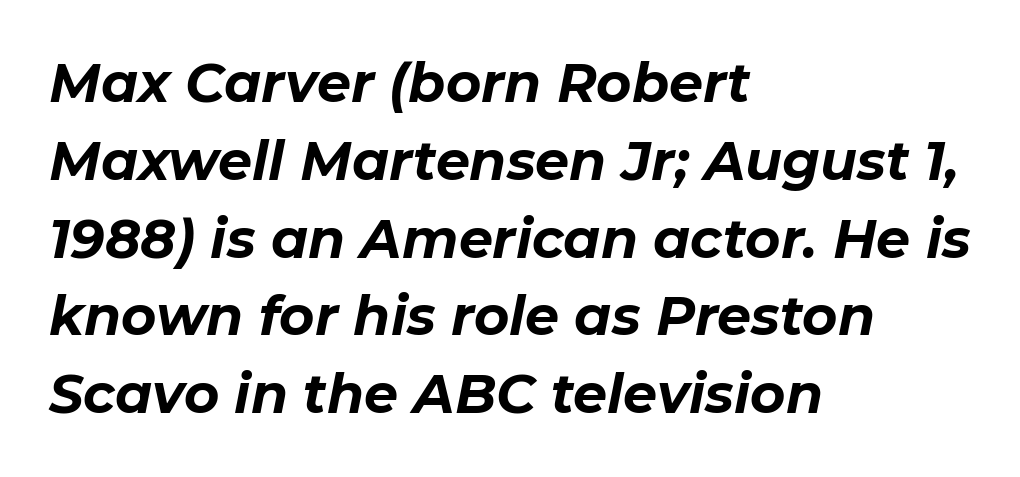
The image shows 54 px bold type, italic (leaning right); set left-aligned, normal line spacing (1.44x), normal letter spacing, not underlined; low stroke contrast and a medium x-height.
